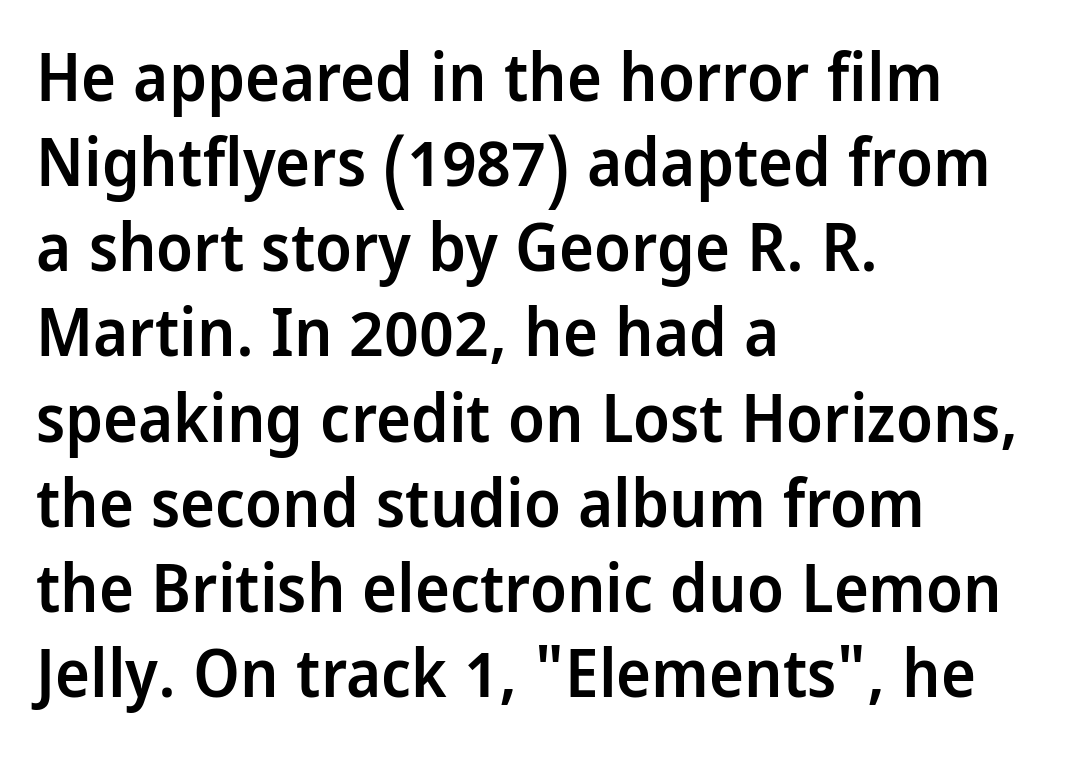
The image shows 66 px semibold, condensed sans-serif type, upright; set left-aligned, normal line spacing (1.29x), normal letter spacing, not underlined; low stroke contrast and a large x-height.
